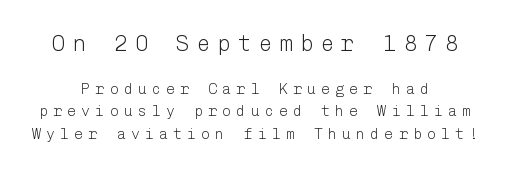
Q: Is the text bold? A: No.
Q: Is the text italic (slanted)? A: No, it is upright.
Q: Is the text underlined? A: No.
Q: How is the paragraph aligned? A: Centered.
Q: Is the spacing between letters normal or unusually wide? A: Unusually wide.
Q: Is the spacing between lines tight, normal or loose? A: Normal.
Q: Which block of text is set in a larger size, the first (top) or the second (bottom)? A: The first (top) one.
